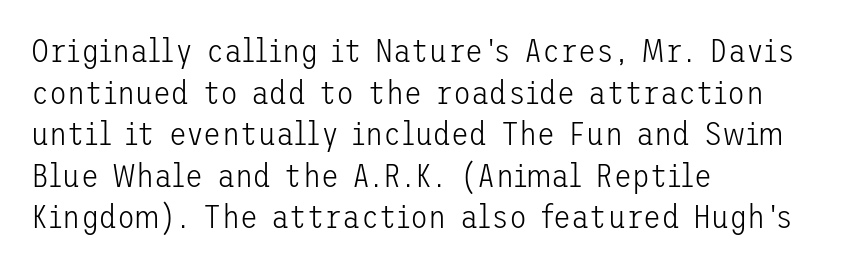
{"serif": "no", "italic": "no", "bold": "no", "weight": "light", "width": "normal", "stroke_contrast": "low", "x_height": "medium", "underline": "no", "align": "left", "line_spacing": "normal", "line_spacing_ratio": 1.26, "letter_spacing": "normal", "letter_spacing_em": 0.0, "glyph_px": 33}
